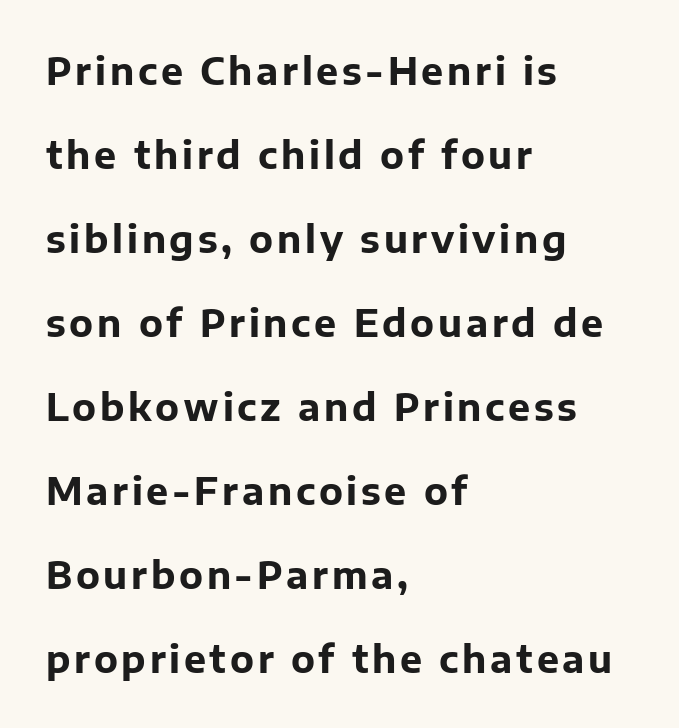
The font's upright variant was chosen for this text. Is the type bold? Yes — the strokes are clearly thick and heavy. A typesetter would call this proportional, since set widths differ per character. The typesetter chose a ragged-right arrangement here.
